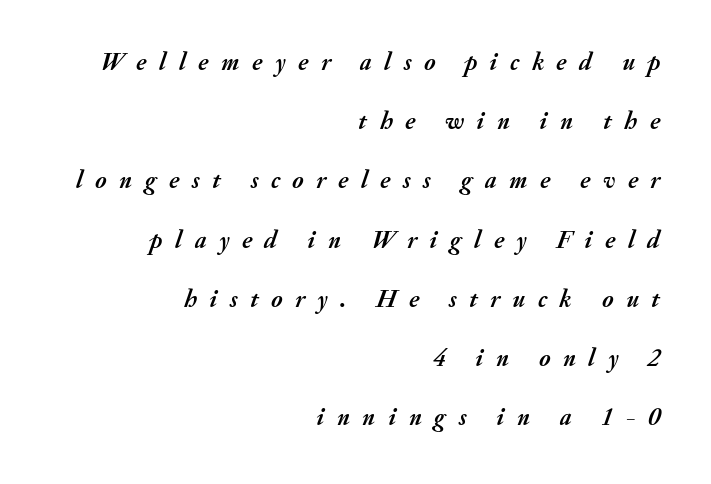
Q: Is the text bold? A: Yes.
Q: Is the text italic (slanted)? A: Yes, it leans right by about 20 degrees.
Q: Is the text underlined? A: No.
Q: How is the paragraph aligned? A: Right-aligned.
Q: Is the spacing between letters normal or unusually wide? A: Unusually wide.
Q: Is the spacing between lines tight, normal or loose? A: Loose.
